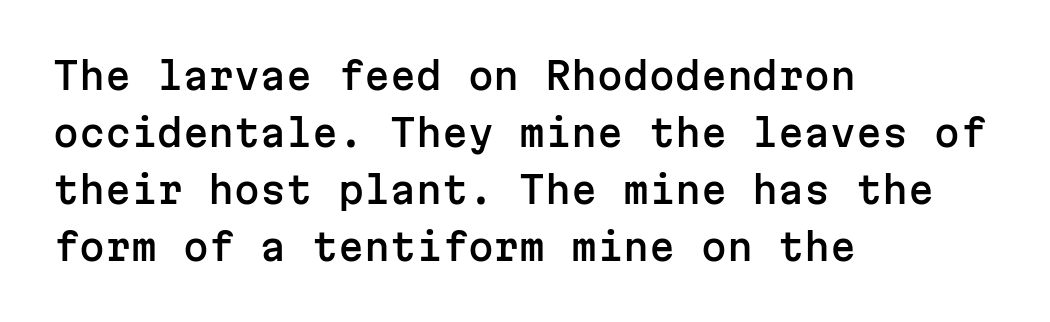
Q: Is the text italic (slanted)? A: No, it is upright.
Q: Is the typeface a serif or a sans-serif typeface? A: Sans-serif.
Q: Is the text underlined? A: No.
Q: How is the paragraph aligned? A: Left-aligned.
Q: Is the spacing between letters normal or unusually wide? A: Normal.
Q: Is the spacing between lines tight, normal or loose? A: Normal.
Q: Width (condensed, normal, or wide)? A: Normal.
Q: Stroke contrast? A: Low.
Q: x-height? A: Medium.
Q: Monospaced? A: Yes.
